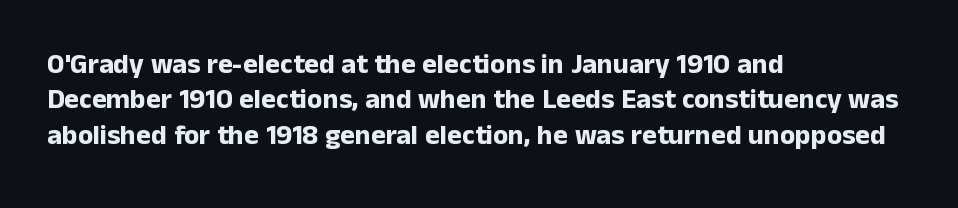
Q: Is the text bold? A: Yes.
Q: Is the text italic (slanted)? A: No, it is upright.
Q: Is the typeface a serif or a sans-serif typeface? A: Sans-serif.
Q: Is the text underlined? A: No.
Q: How is the paragraph aligned? A: Left-aligned.
Q: Is the spacing between letters normal or unusually wide? A: Normal.
Q: Is the spacing between lines tight, normal or loose? A: Normal.
Q: Width (condensed, normal, or wide)? A: Normal.
Q: Stroke contrast? A: Low.
Q: x-height? A: Medium.
Q: Monospaced? A: No.
